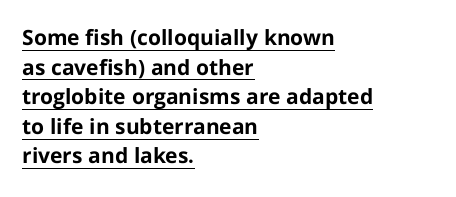
The image shows 21 px bold type, upright; set left-aligned, normal line spacing (1.41x), normal letter spacing, underlined.
